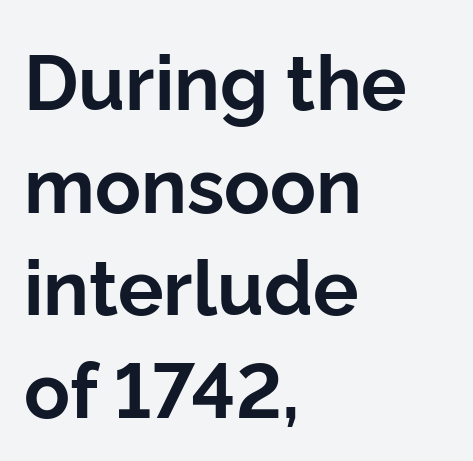
Q: Is the text bold? A: Yes.
Q: Is the text italic (slanted)? A: No, it is upright.
Q: Is the typeface a serif or a sans-serif typeface? A: Sans-serif.
Q: Is the text underlined? A: No.
Q: How is the paragraph aligned? A: Left-aligned.
Q: Is the spacing between letters normal or unusually wide? A: Normal.
Q: Is the spacing between lines tight, normal or loose? A: Normal.
Q: Width (condensed, normal, or wide)? A: Normal.
Q: Stroke contrast? A: Low.
Q: x-height? A: Medium.
Q: Monospaced? A: No.
